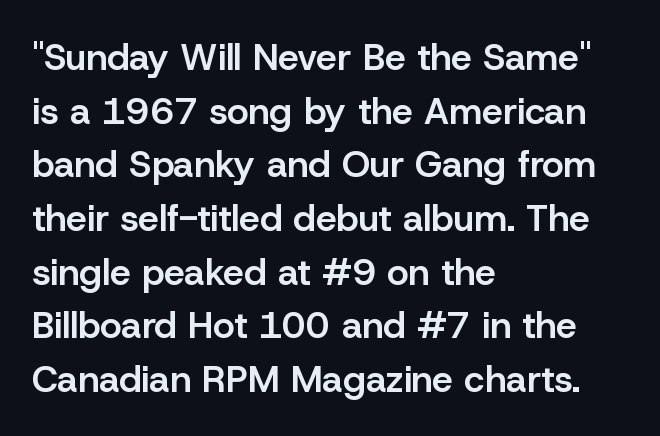
The image shows 37 px semibold sans-serif type, upright; set left-aligned, normal line spacing (1.45x), normal letter spacing, not underlined; low stroke contrast and a medium x-height.
